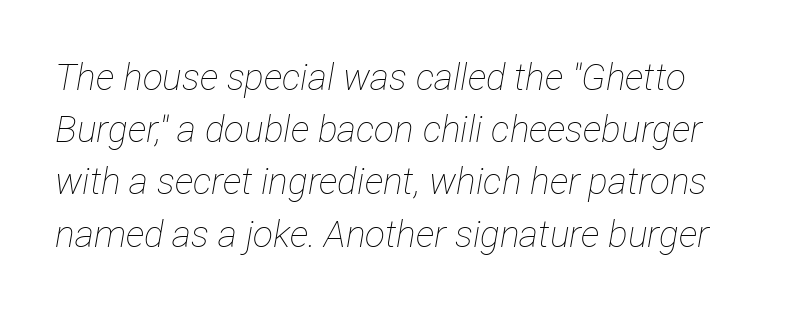
The image shows 37 px thin, condensed type, italic (leaning right); set normal line spacing (1.41x), normal letter spacing, not underlined; low stroke contrast and a medium x-height.
